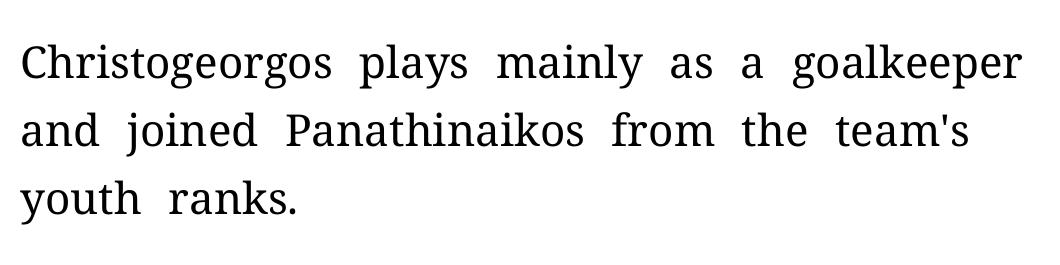
The image shows 44 px regular-weight serif type, upright; set left-aligned, normal line spacing (1.54x), normal letter spacing, not underlined; medium stroke contrast and a medium x-height.
